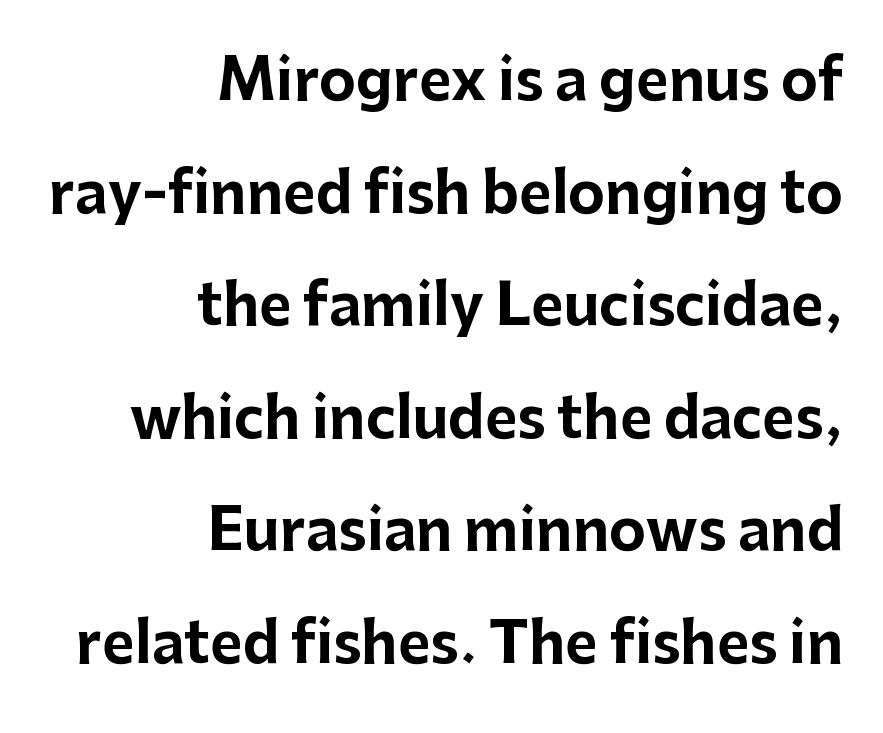
Notice how the passage keeps a crisp vertical edge on the right only. Leading: increased. Underline: absent. Proportional: the letters do not fall into vertical columns.
